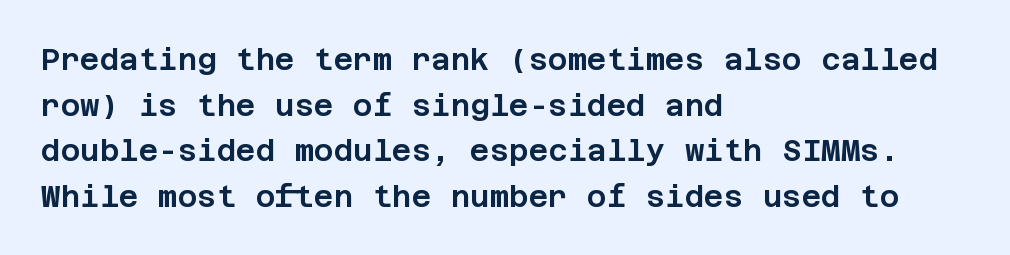
The image shows 30 px sans-serif type, upright; set left-aligned, normal line spacing (1.52x), normal letter spacing, not underlined; low stroke contrast and a large x-height.
